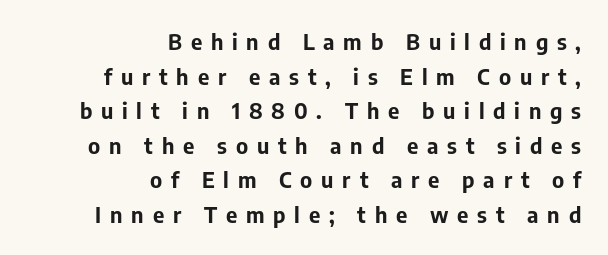
{"italic": "no", "bold": "yes", "underline": "no", "align": "right", "line_spacing": "normal", "line_spacing_ratio": 1.57, "letter_spacing": "wide", "letter_spacing_em": 0.4, "glyph_px": 22}
